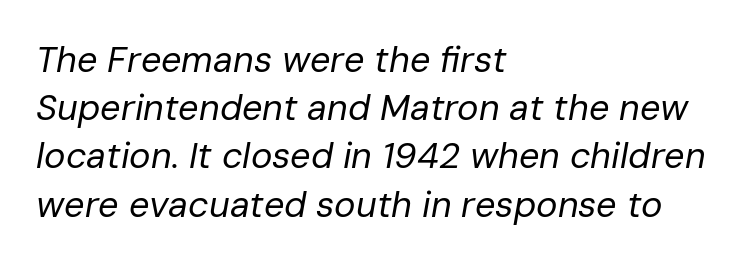
Q: Is the text bold? A: No.
Q: Is the text italic (slanted)? A: Yes, it leans right by about 10 degrees.
Q: Is the text underlined? A: No.
Q: How is the paragraph aligned? A: Left-aligned.
Q: Is the spacing between letters normal or unusually wide? A: Normal.
Q: Is the spacing between lines tight, normal or loose? A: Normal.
Q: Width (condensed, normal, or wide)? A: Normal.
Q: Stroke contrast? A: Low.
Q: x-height? A: Medium.
Q: Monospaced? A: No.
